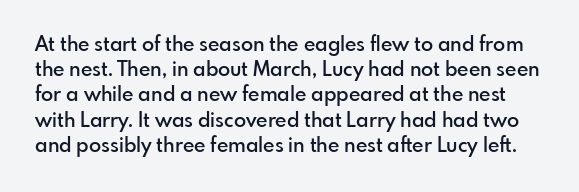
The line texture is even and compact thanks to regular tracking. These words are printed semibold, heavier than regular yet not bold. Leading matches the norm, producing a regular column. Quick note: underline off. Posture: straight, roman, zero tilt.
